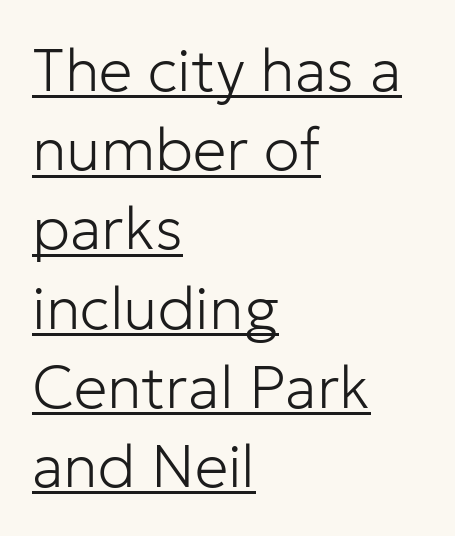
{"serif": "no", "italic": "no", "bold": "no", "weight": "light", "width": "normal", "stroke_contrast": "low", "x_height": "medium", "monospaced": "no", "underline": "yes", "align": "left", "line_spacing": "normal", "line_spacing_ratio": 1.32, "letter_spacing": "normal", "letter_spacing_em": 0.0, "glyph_px": 60}
